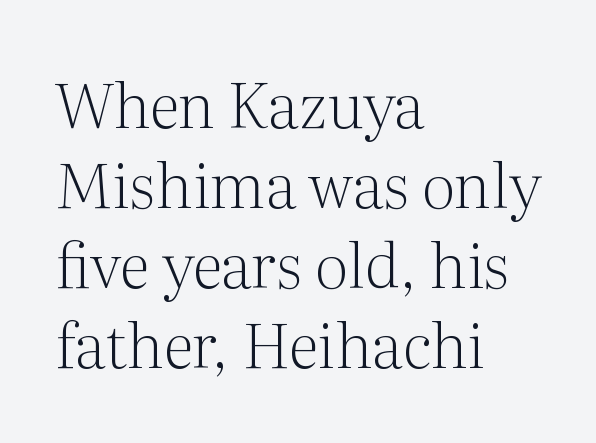
Q: Is the text bold? A: No.
Q: Is the text italic (slanted)? A: No, it is upright.
Q: Is the typeface a serif or a sans-serif typeface? A: Serif.
Q: Is the text underlined? A: No.
Q: How is the paragraph aligned? A: Left-aligned.
Q: Is the spacing between letters normal or unusually wide? A: Normal.
Q: Is the spacing between lines tight, normal or loose? A: Normal.
Q: Width (condensed, normal, or wide)? A: Normal.
Q: Stroke contrast? A: Medium.
Q: x-height? A: Medium.
Q: Monospaced? A: No.
